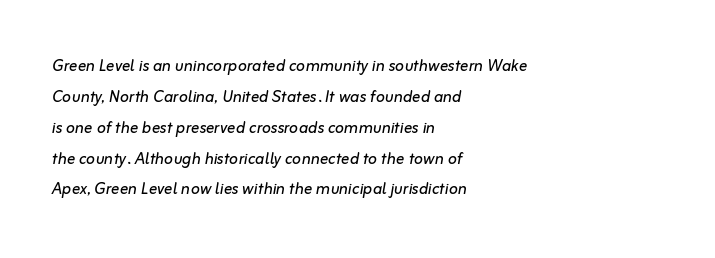
The image shows 21 px text type, italic (leaning right); set left-aligned, normal line spacing (1.47x), normal letter spacing, not underlined.
